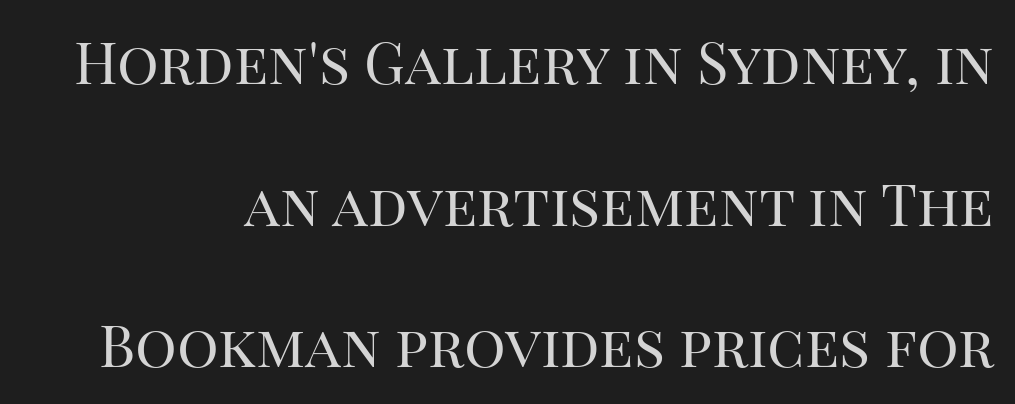
Q: Is the text bold? A: No.
Q: Is the text italic (slanted)? A: No, it is upright.
Q: Is the typeface a serif or a sans-serif typeface? A: Serif.
Q: Is the text underlined? A: No.
Q: Is the spacing between letters normal or unusually wide? A: Normal.
Q: Is the spacing between lines tight, normal or loose? A: Loose.
Q: Width (condensed, normal, or wide)? A: Normal.
Q: Stroke contrast? A: High.
Q: x-height? A: Large.
Q: Monospaced? A: No.
